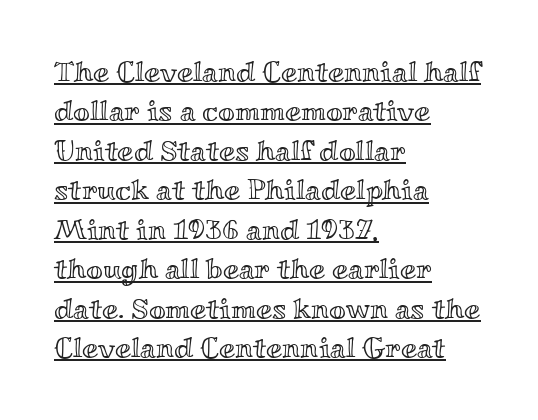
Q: Is the text italic (slanted)? A: No, it is upright.
Q: Is the text underlined? A: Yes.
Q: How is the paragraph aligned? A: Left-aligned.
Q: Is the spacing between letters normal or unusually wide? A: Normal.
Q: Is the spacing between lines tight, normal or loose? A: Normal.
Q: Width (condensed, normal, or wide)? A: Wide.
Q: x-height? A: Small.
Q: Monospaced? A: No.
